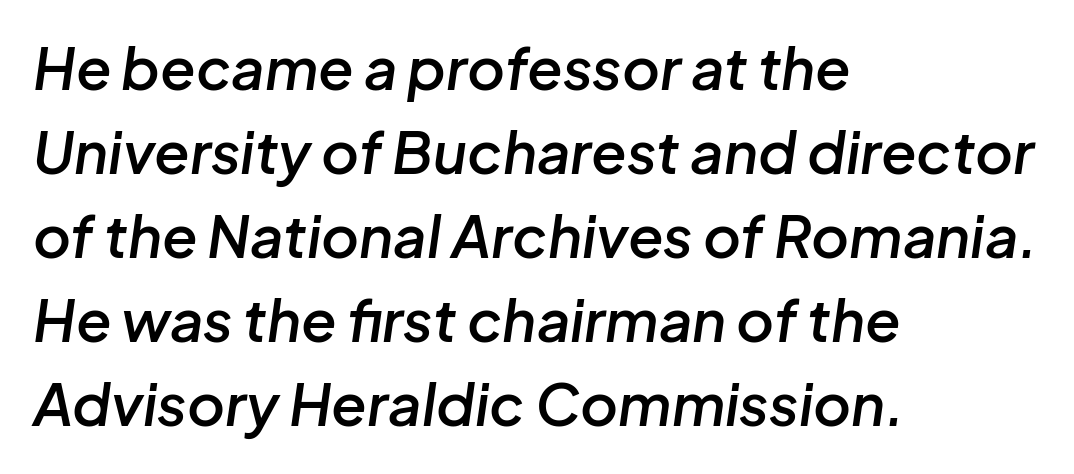
{"italic": "yes", "lean": "right", "slant_degrees": 8, "bold": "semi", "weight": "semibold", "width": "normal", "stroke_contrast": "low", "x_height": "medium", "monospaced": "no", "underline": "no", "align": "left", "line_spacing": "normal", "line_spacing_ratio": 1.45, "letter_spacing": "normal", "letter_spacing_em": 0.0, "glyph_px": 58}
